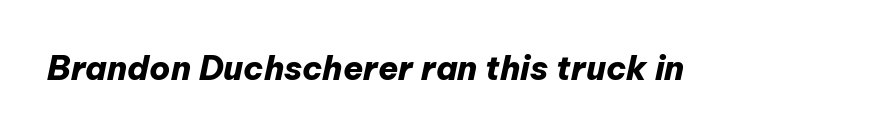
{"italic": "yes", "lean": "right", "slant_degrees": 12, "bold": "yes", "weight": "heavy", "width": "normal", "stroke_contrast": "low", "x_height": "medium", "monospaced": "no", "underline": "no", "letter_spacing": "normal", "letter_spacing_em": 0.0, "glyph_px": 33}
